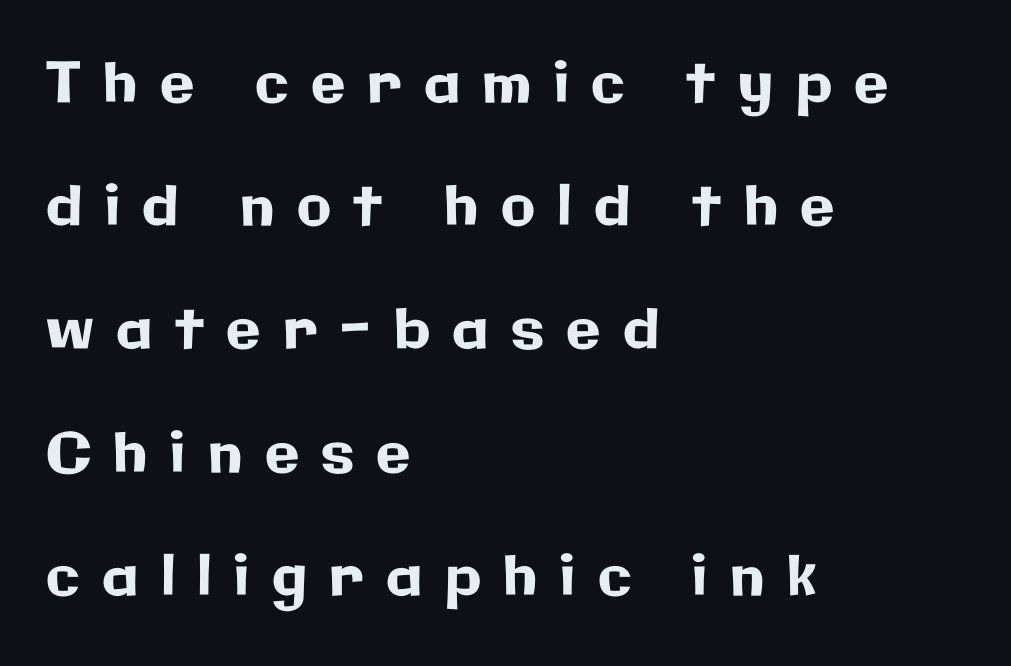
The image shows 56 px sans-serif type, upright; set left-aligned, loose line spacing (2.2x), unusually wide letter spacing (+0.4 em), not underlined; low stroke contrast and a medium x-height.
